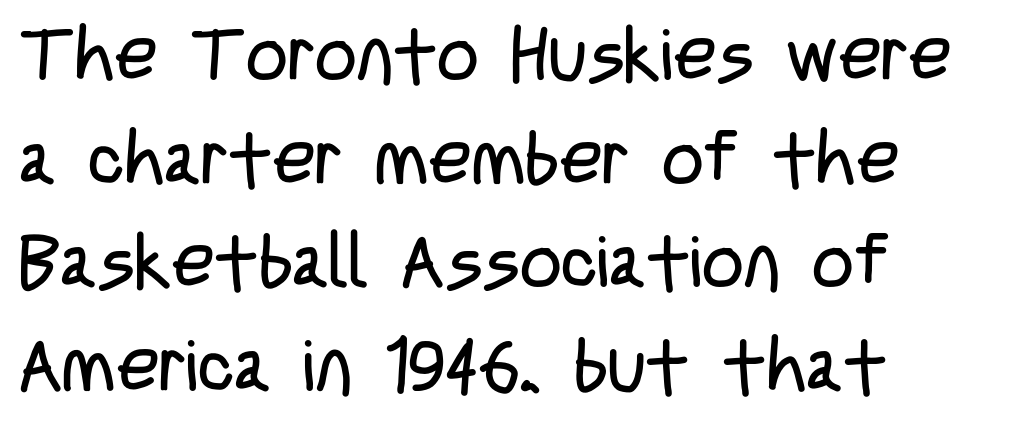
The image shows 73 px regular-weight, condensed sans-serif type, upright; set left-aligned, normal line spacing (1.42x), normal letter spacing, not underlined; low stroke contrast and a large x-height.
